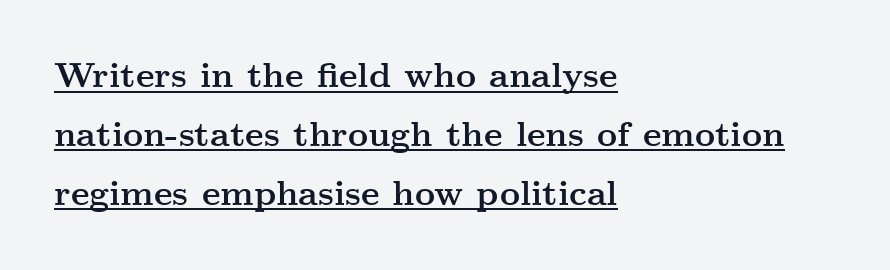
Q: Is the text bold? A: Yes.
Q: Is the text italic (slanted)? A: No, it is upright.
Q: Is the typeface a serif or a sans-serif typeface? A: Serif.
Q: Is the text underlined? A: Yes.
Q: How is the paragraph aligned? A: Left-aligned.
Q: Is the spacing between letters normal or unusually wide? A: Normal.
Q: Is the spacing between lines tight, normal or loose? A: Normal.
Q: Width (condensed, normal, or wide)? A: Wide.
Q: Stroke contrast? A: Medium.
Q: x-height? A: Small.
Q: Monospaced? A: No.
